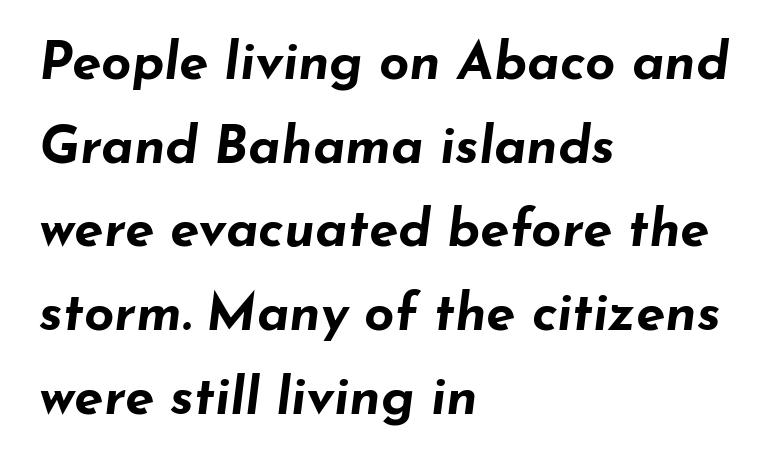
The image shows 53 px bold, wide type, italic (leaning right); set left-aligned, normal line spacing (1.58x), normal letter spacing, not underlined; low stroke contrast and a small x-height.
